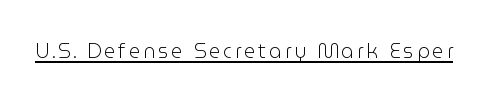
{"italic": "no", "bold": "no", "underline": "yes", "glyph_px": 20}
